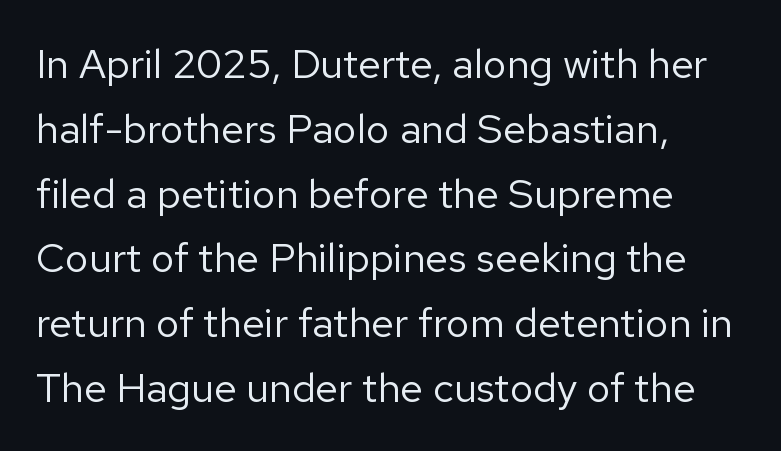
The specimen reads as upright at a glance. The passage shown is not underscored anywhere. Looks like regular typesetting: each glyph gets only the width it needs. The characters display no serif detailing; their extremities are plain.
